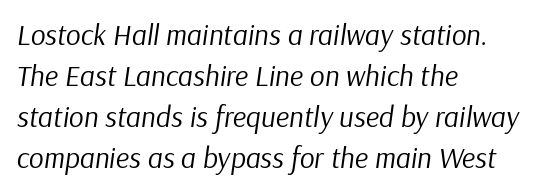
{"italic": "yes", "lean": "right", "slant_degrees": 9, "bold": "no", "weight": "regular", "width": "normal", "stroke_contrast": "low", "x_height": "medium", "monospaced": "no", "underline": "no", "align": "left", "line_spacing": "normal", "line_spacing_ratio": 1.41, "letter_spacing": "normal", "letter_spacing_em": 0.0, "glyph_px": 29}
